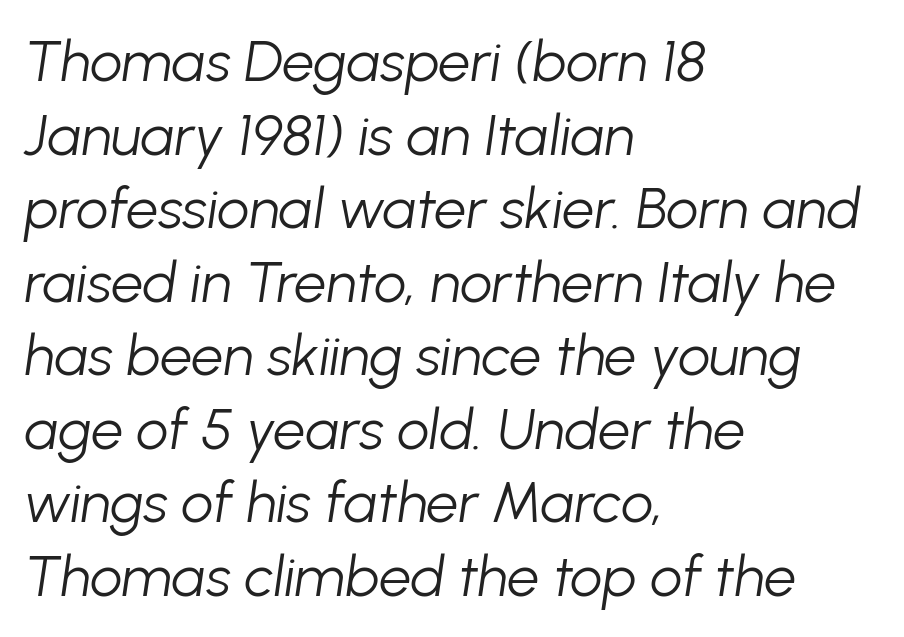
The image shows 57 px light type, italic (leaning right); set left-aligned, normal line spacing (1.29x), normal letter spacing, not underlined; low stroke contrast and a medium x-height.
